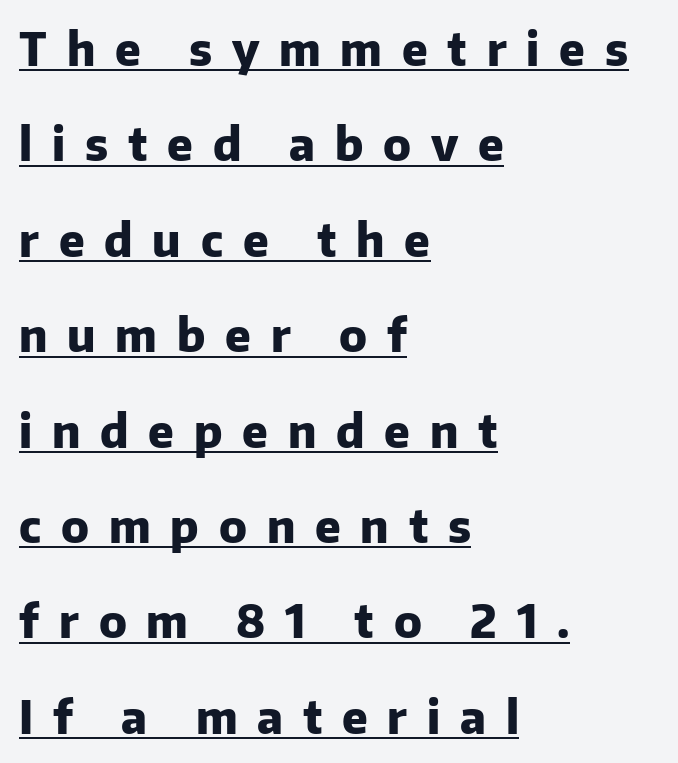
Q: Is the text bold? A: Yes.
Q: Is the text italic (slanted)? A: No, it is upright.
Q: Is the typeface a serif or a sans-serif typeface? A: Sans-serif.
Q: Is the text underlined? A: Yes.
Q: How is the paragraph aligned? A: Left-aligned.
Q: Is the spacing between letters normal or unusually wide? A: Unusually wide.
Q: Is the spacing between lines tight, normal or loose? A: Loose.
Q: Width (condensed, normal, or wide)? A: Normal.
Q: Stroke contrast? A: Low.
Q: x-height? A: Medium.
Q: Monospaced? A: No.
